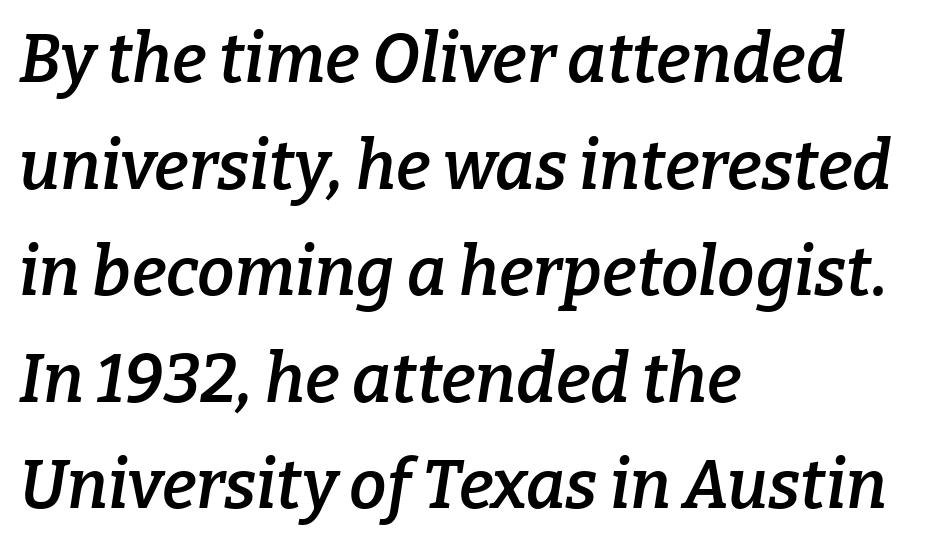
The image shows 67 px semibold serif type, italic (leaning right); set left-aligned, normal line spacing (1.59x), normal letter spacing, not underlined; low stroke contrast and a medium x-height.
